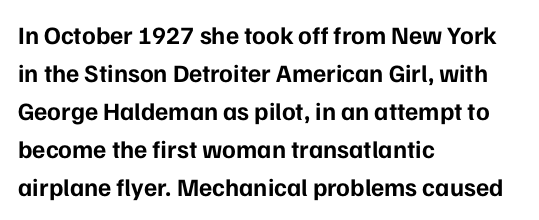
Leftover space on each line is placed entirely after the last word. Normally led — the rows are evenly, conventionally spaced. Type without underlining. Here the glyphs are tracked normally, forming tight word shapes.
